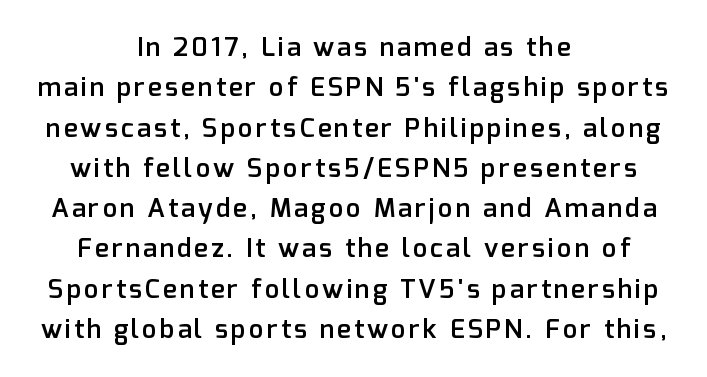
Whoever set this chose a conventional vertical rhythm. Reading down the block, each line starts at a different indent, mirrored at its end. The typesetting leans somewhat heavy: a semibold. Glance below the letters and you will spot only blank space. It's the straight-up-and-down kind of type.
